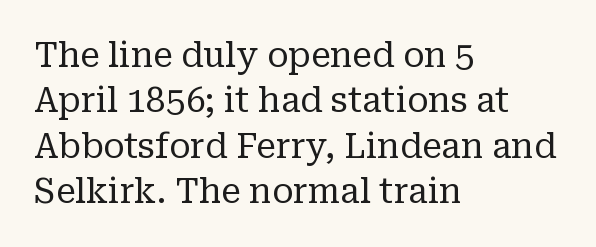
The vertical gap from one line to the next is medium. The lettering holds an erect, upright posture throughout. Check the space under the baseline: it is left empty. A typesetter would call this proportional, since set widths differ per character. If you drew a ruler down the left edge, every line would touch it.
